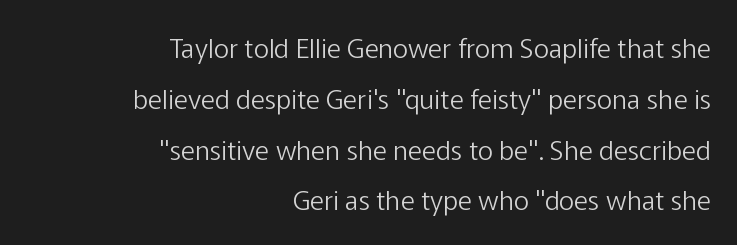
The image shows 27 px text type, upright; set right-aligned, line spacing 1.88x, normal letter spacing, not underlined.
